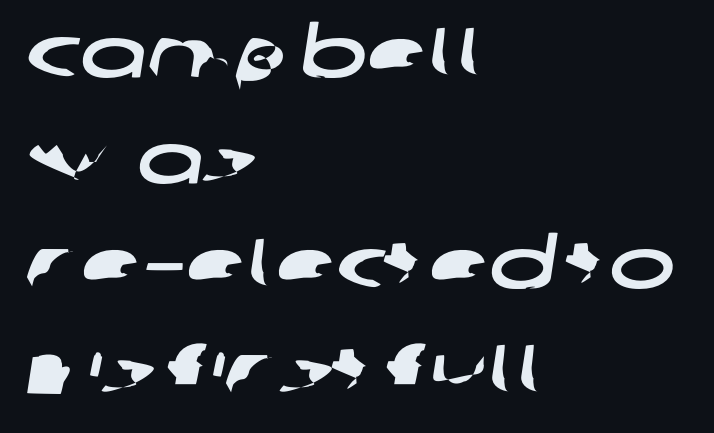
Q: Is the typeface a serif or a sans-serif typeface? A: Sans-serif.
Q: Is the text underlined? A: No.
Q: How is the paragraph aligned? A: Left-aligned.
Q: Is the spacing between letters normal or unusually wide? A: Normal.
Q: Is the spacing between lines tight, normal or loose? A: Normal.
Q: Width (condensed, normal, or wide)? A: Wide.
Q: Stroke contrast? A: Low.
Q: x-height? A: Large.
Q: Monospaced? A: No.
